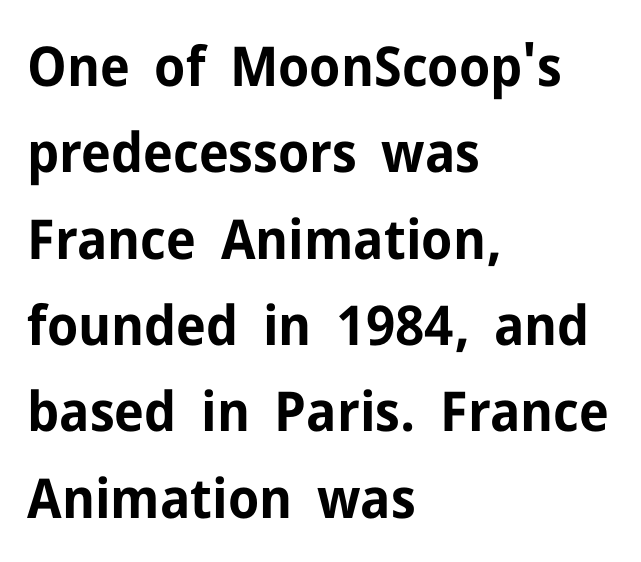
How would I describe the line gaps? Plain and ordinary. Ascenders rise straight up at ninety degrees. Letter spacing: default. On the weight axis this lands at bold, roughly 700. Reading down the block, your eye returns to a fixed left position each line.
